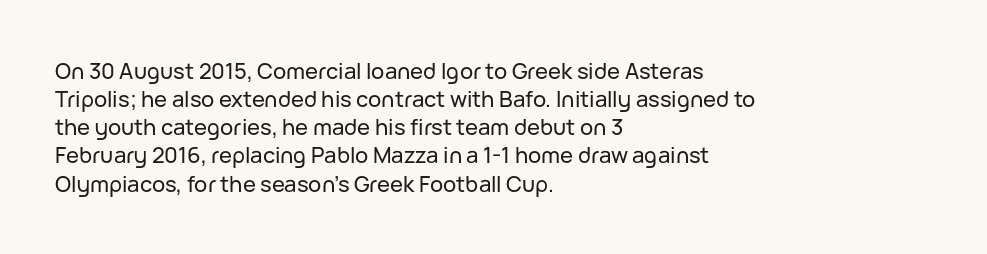
Style check: upright. Decoration check: the copy has no underline. The gaps between neighbouring characters are ordinary and unremarkable. This sample is left-justified, so line endings fall wherever the words run out. The rows are spaced the way most documents space them.
